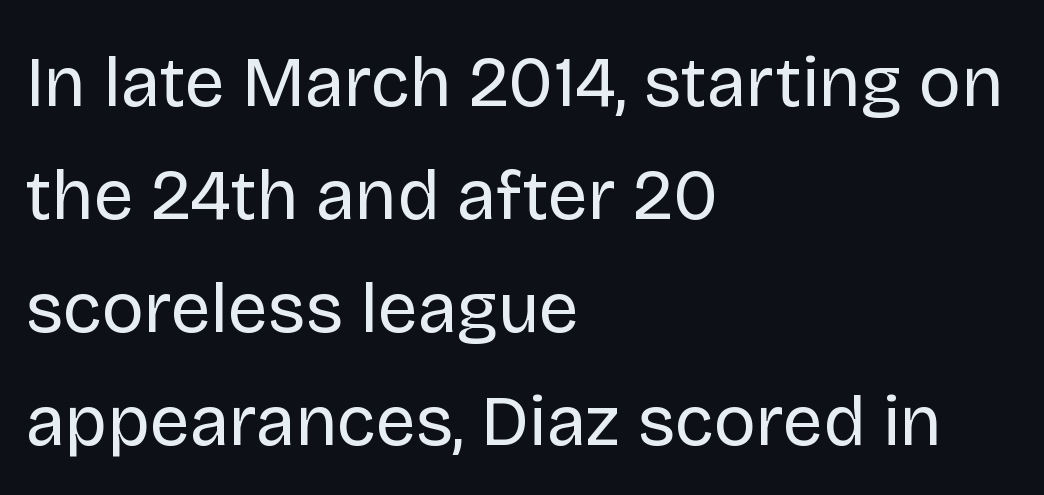
{"serif": "no", "italic": "no", "bold": "no", "weight": "regular", "width": "normal", "stroke_contrast": "low", "x_height": "large", "monospaced": "no", "underline": "no", "align": "left", "line_spacing": "normal", "line_spacing_ratio": 1.59, "letter_spacing": "normal", "letter_spacing_em": 0.0, "glyph_px": 71}
